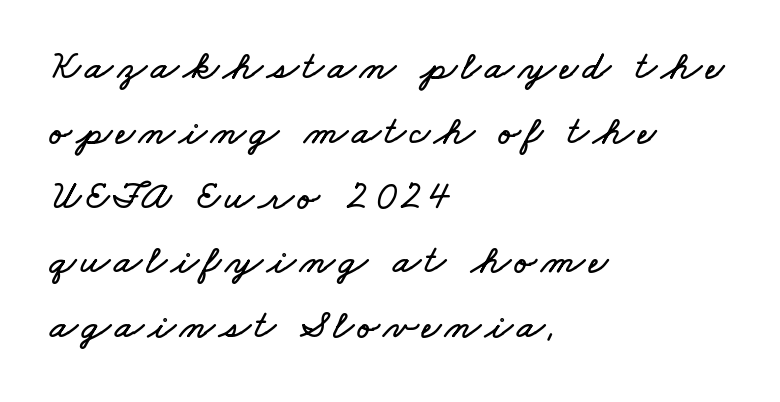
Line spacing here is normal. Only glyphs here, with clear space below each row. These lines stack with their left ends in a neat column. The rendering uses natural spacing where letterforms have individual widths.
